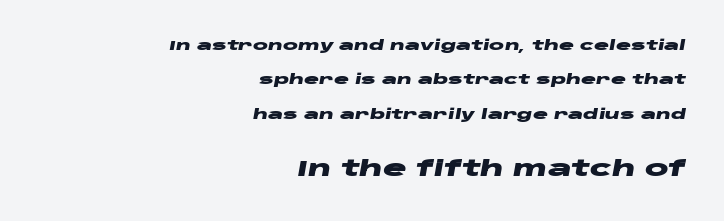
Characters are canted at an angle relative to the baseline's perpendicular. Horizontal alignment here is rightward, an uncommon choice for prose. Thick stems and heavy bowls — unmistakably bold. The rendering enlarges the type as you move from the upper chunk to the lower. Does the leading feel generous? Absolutely, it's lavish.
